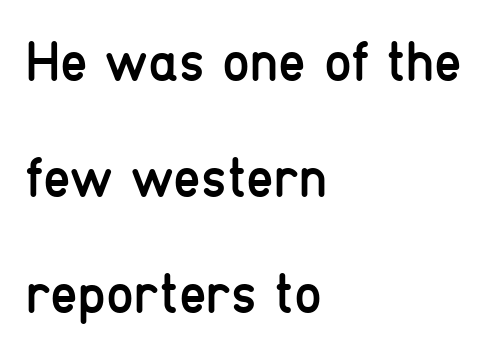
The image shows 56 px regular-weight, condensed sans-serif type, upright; set left-aligned, loose line spacing (2.07x), normal letter spacing, not underlined; low stroke contrast and a medium x-height.
